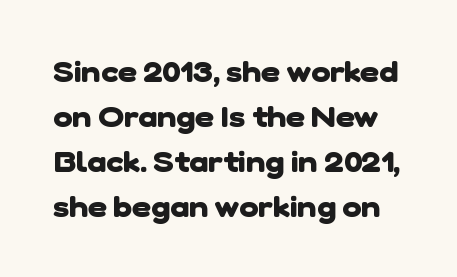
Q: Is the text bold? A: Yes.
Q: Is the typeface a serif or a sans-serif typeface? A: Sans-serif.
Q: Is the text underlined? A: No.
Q: Is the spacing between letters normal or unusually wide? A: Normal.
Q: Is the spacing between lines tight, normal or loose? A: Normal.
Q: Width (condensed, normal, or wide)? A: Normal.
Q: Stroke contrast? A: Low.
Q: x-height? A: Medium.
Q: Monospaced? A: No.
